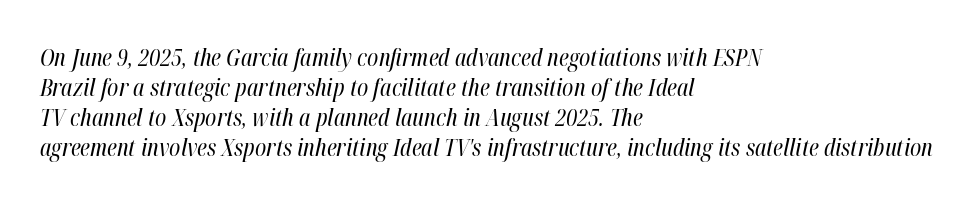
{"italic": "yes", "lean": "right", "slant_degrees": 12, "bold": "no", "underline": "no", "align": "left", "line_spacing": "normal", "line_spacing_ratio": 1.25, "letter_spacing": "normal", "letter_spacing_em": 0.0, "glyph_px": 24}
